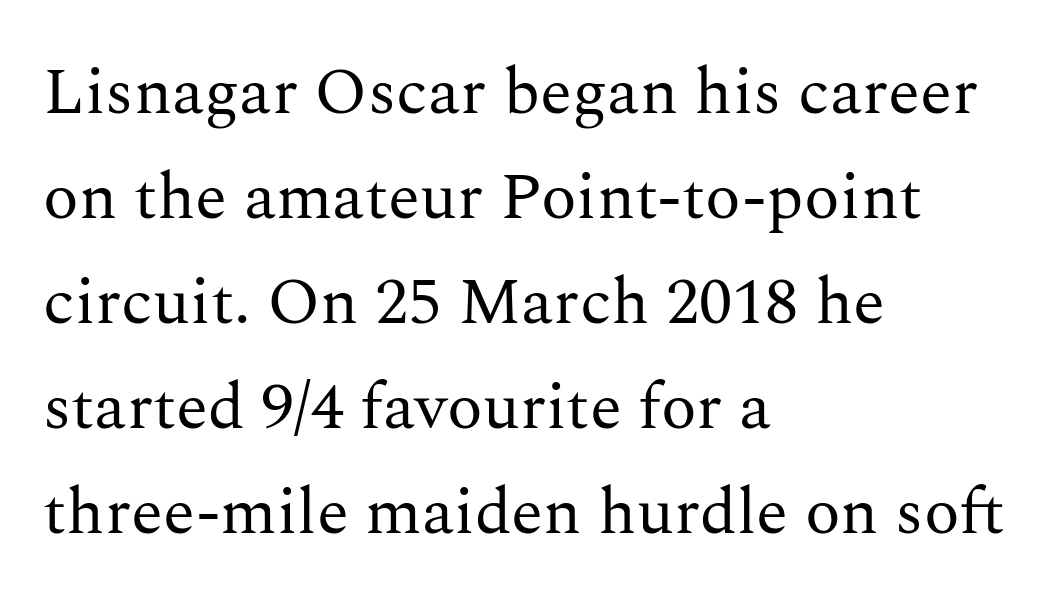
The image shows 66 px regular-weight serif type, upright; set left-aligned, normal line spacing (1.59x), normal letter spacing, not underlined; medium stroke contrast and a medium x-height.
